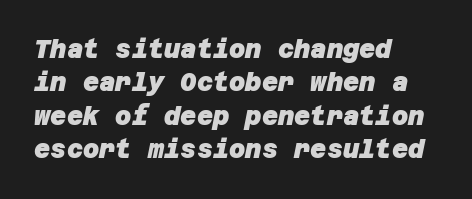
The image shows 25 px bold type; set left-aligned, normal line spacing (1.34x), normal letter spacing, not underlined.
